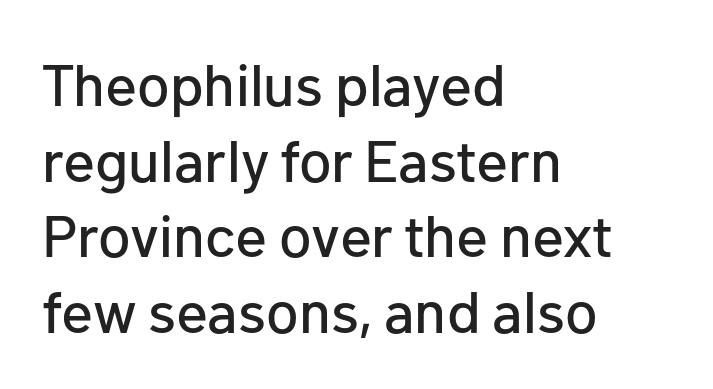
The image shows 59 px sans-serif type, upright; set left-aligned, normal line spacing (1.28x), normal letter spacing, not underlined; low stroke contrast and a medium x-height.
